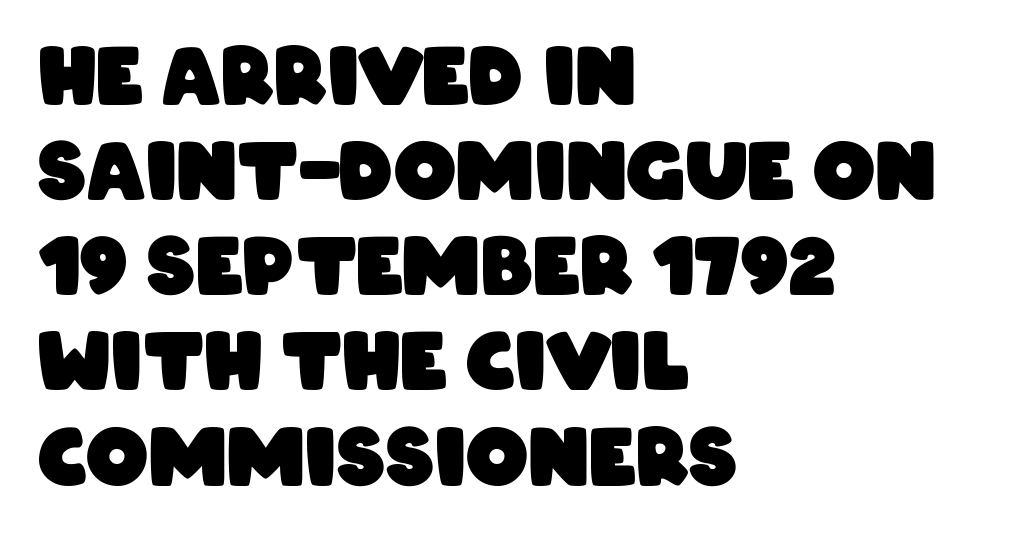
Looks like regular typesetting: each glyph gets only the width it needs. The glyphs have the mass of a bold cut. Serifs: no, the terminals of the letterforms are clean. Beneath every word, the page is bare.
